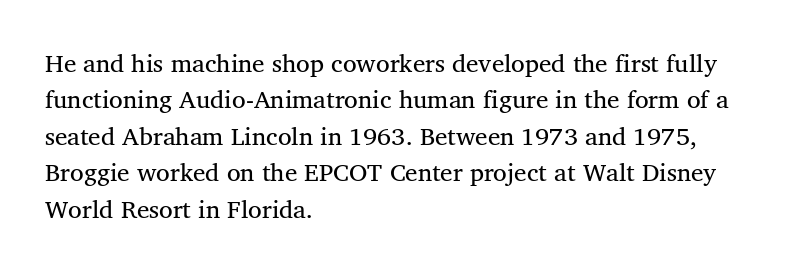
In terms of posture, this sample is upright. The passage shown has conventional tracking throughout. The zone under the glyphs is completely vacant. The lines are quadded left. These glyphs show unthickened strokes, regular width or finer. Rows of type keep a routine distance in the vertical direction.
